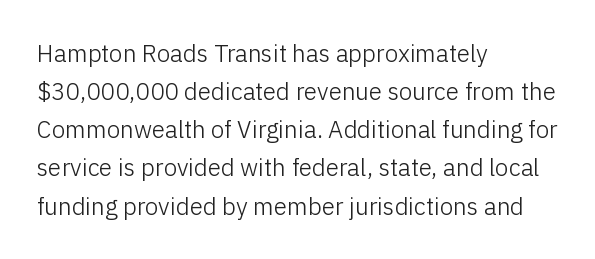
Q: Is the text bold? A: No.
Q: Is the text italic (slanted)? A: No, it is upright.
Q: Is the text underlined? A: No.
Q: How is the paragraph aligned? A: Left-aligned.
Q: Is the spacing between letters normal or unusually wide? A: Normal.
Q: Is the spacing between lines tight, normal or loose? A: Normal.
